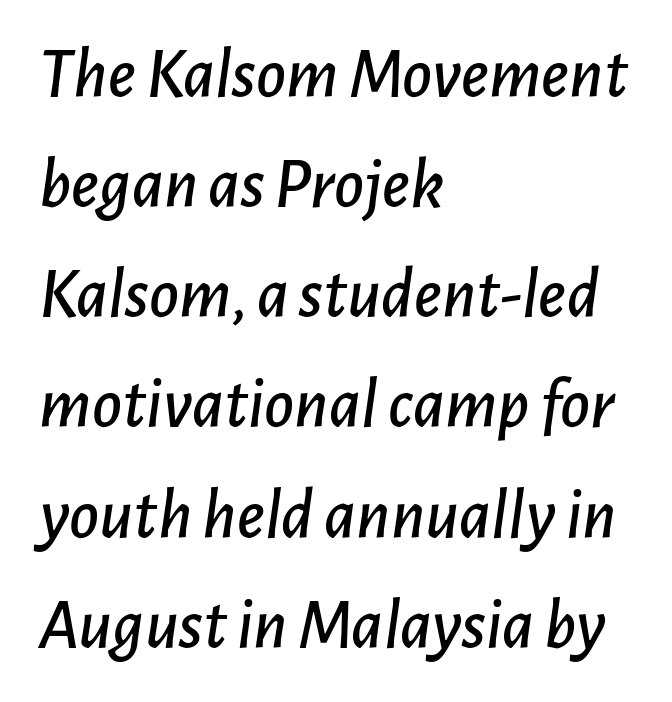
Compared with typical body copy, the letter spacing here is the same. If you measured baseline to baseline, you'd find a middling distance. These lines are set flush left with a ragged right edge. If you drew a line through each stem, it would be angled. Each row of text sits above clean, open space.
